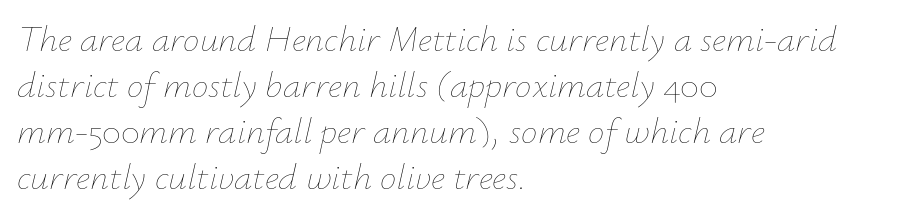
The image shows 37 px thin type, italic (leaning right); set left-aligned, line spacing 1.24x, normal letter spacing, not underlined; low stroke contrast and a small x-height.
